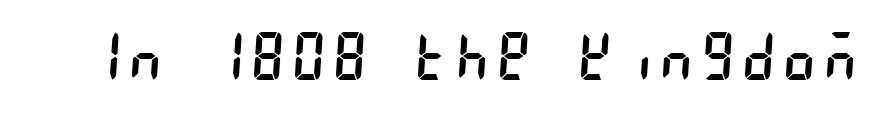
Q: Is the text bold? A: No.
Q: Is the typeface a serif or a sans-serif typeface? A: Sans-serif.
Q: Is the text underlined? A: No.
Q: Width (condensed, normal, or wide)? A: Condensed.
Q: Stroke contrast? A: Low.
Q: x-height? A: Large.
